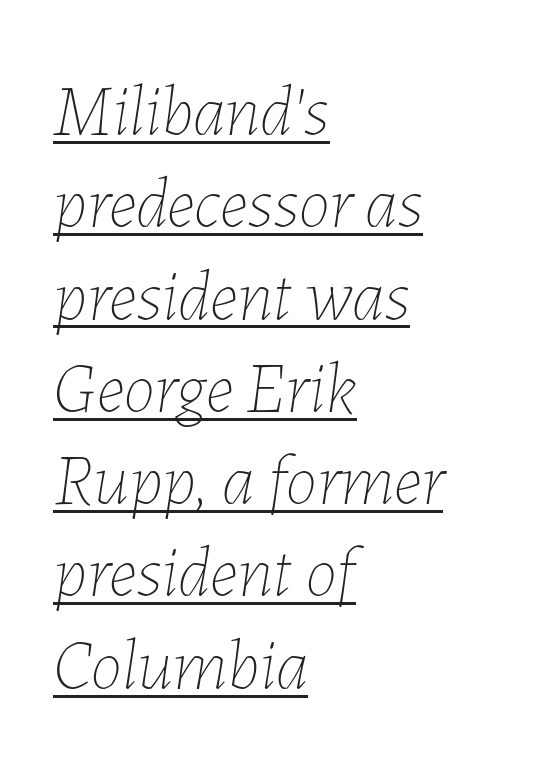
Q: Is the text bold? A: No.
Q: Is the text italic (slanted)? A: Yes, it leans right by about 7 degrees.
Q: Is the text underlined? A: Yes.
Q: How is the paragraph aligned? A: Left-aligned.
Q: Is the spacing between letters normal or unusually wide? A: Normal.
Q: Is the spacing between lines tight, normal or loose? A: Normal.
Q: Width (condensed, normal, or wide)? A: Normal.
Q: Stroke contrast? A: Low.
Q: x-height? A: Medium.
Q: Monospaced? A: No.
